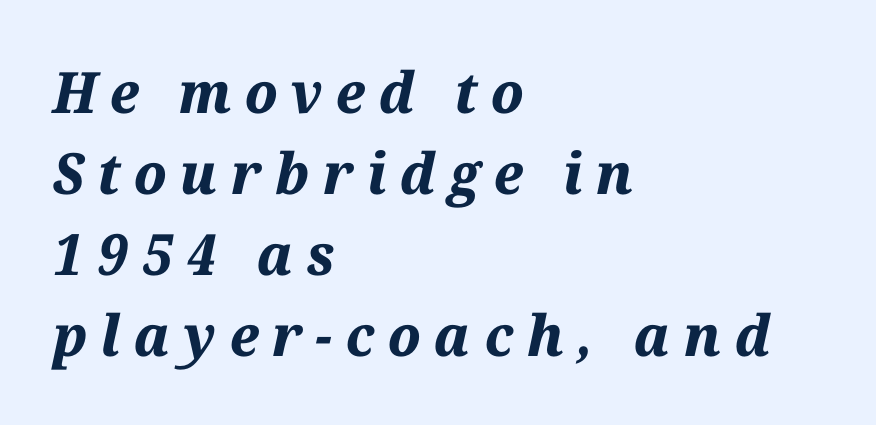
Q: Is the text bold? A: Yes.
Q: Is the text italic (slanted)? A: Yes, it leans right by about 12 degrees.
Q: Is the text underlined? A: No.
Q: How is the paragraph aligned? A: Left-aligned.
Q: Is the spacing between letters normal or unusually wide? A: Unusually wide.
Q: Is the spacing between lines tight, normal or loose? A: Normal.
Q: Width (condensed, normal, or wide)? A: Normal.
Q: Stroke contrast? A: Medium.
Q: x-height? A: Medium.
Q: Monospaced? A: No.
